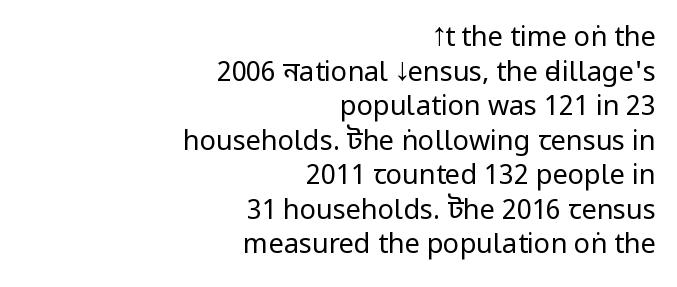
{"italic": "no", "bold": "no", "underline": "no", "align": "right", "line_spacing": "normal", "line_spacing_ratio": 1.28, "letter_spacing": "normal", "letter_spacing_em": 0.0, "glyph_px": 27}
